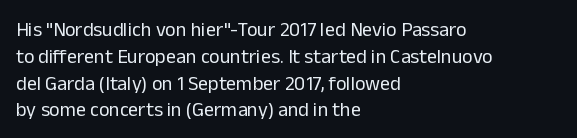
Unlike italic type, these characters show no tilt at all. Honestly, there is no underline to notice here at all. The ragged edge is on the right, which tells us the setting is flush left. Tracking here is standard; glyphs follow each other at the usual distance.
